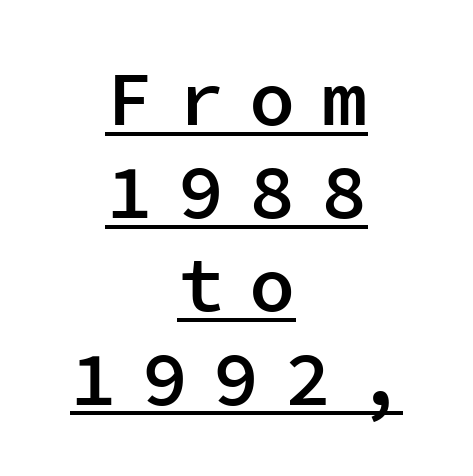
{"serif": "no", "italic": "no", "bold": "semi", "weight": "semibold", "width": "normal", "stroke_contrast": "low", "x_height": "medium", "monospaced": "yes", "underline": "yes", "align": "center", "line_spacing_ratio": 1.21, "letter_spacing": "wide", "letter_spacing_em": 0.33, "glyph_px": 77}
